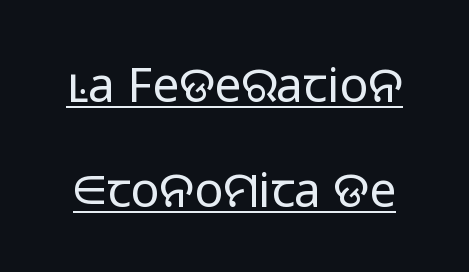
{"serif": "no", "italic": "no", "bold": "no", "weight": "light", "width": "normal", "stroke_contrast": "low", "x_height": "medium", "monospaced": "no", "underline": "yes", "line_spacing": "loose", "line_spacing_ratio": 2.18, "letter_spacing": "normal", "letter_spacing_em": 0.0, "glyph_px": 48}
